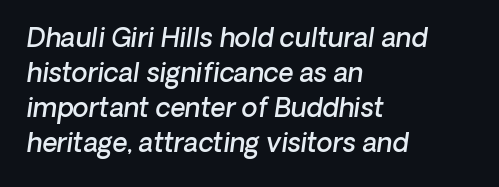
{"italic": "yes", "lean": "right", "slant_degrees": 8, "bold": "semi", "underline": "no", "align": "left", "line_spacing": "normal", "line_spacing_ratio": 1.35, "letter_spacing": "normal", "letter_spacing_em": 0.0, "glyph_px": 26}
